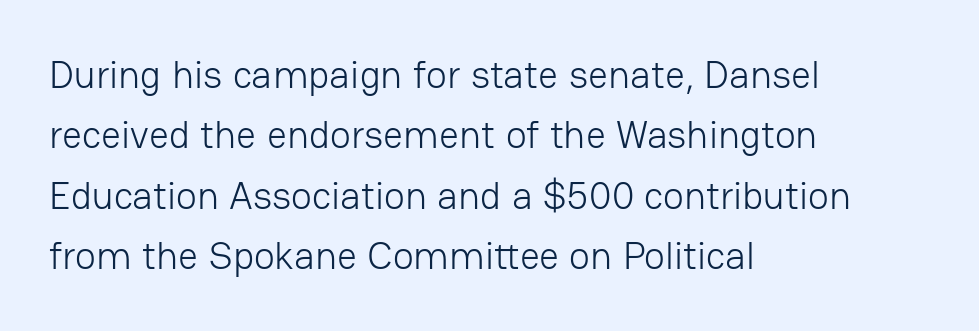
Q: Is the text bold? A: No.
Q: Is the text italic (slanted)? A: No, it is upright.
Q: Is the typeface a serif or a sans-serif typeface? A: Sans-serif.
Q: Is the text underlined? A: No.
Q: How is the paragraph aligned? A: Left-aligned.
Q: Is the spacing between letters normal or unusually wide? A: Normal.
Q: Is the spacing between lines tight, normal or loose? A: Normal.
Q: Width (condensed, normal, or wide)? A: Normal.
Q: Stroke contrast? A: Low.
Q: x-height? A: Medium.
Q: Monospaced? A: No.
